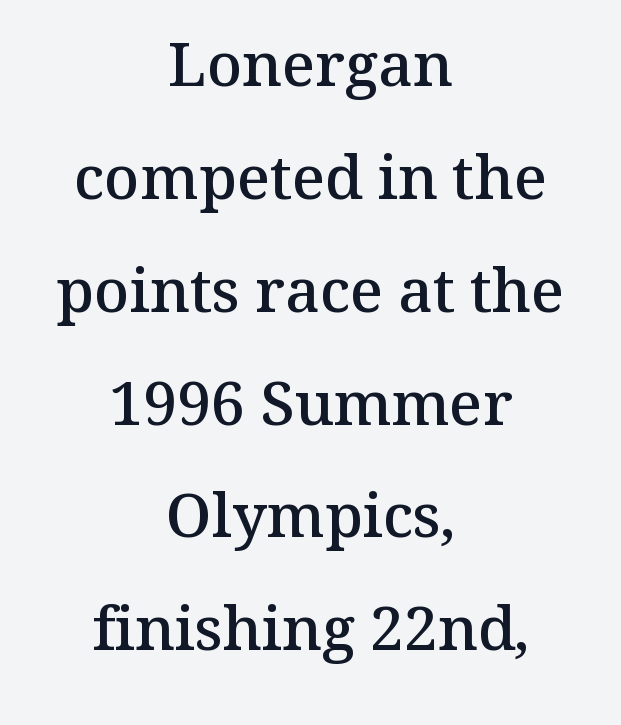
The image shows 61 px semibold serif type, upright; set centered, line spacing 1.85x, normal letter spacing, not underlined; medium stroke contrast and a medium x-height.
